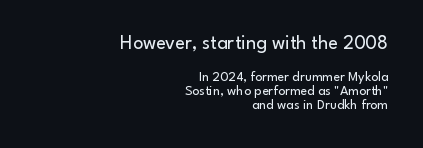
The strip under each line holds only bare page. The lines are quadded right. The face used here is rendered with its standard letterfit. Of the two passages, the one on top uses the larger point size. The face looks like a standard text weight, possibly lighter.
